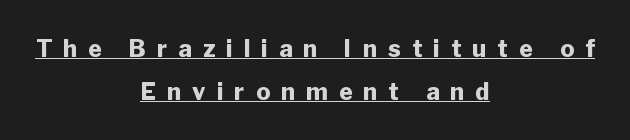
The image shows 23 px bold type, upright; set centered, line spacing 1.85x, unusually wide letter spacing (+0.49 em), underlined.
